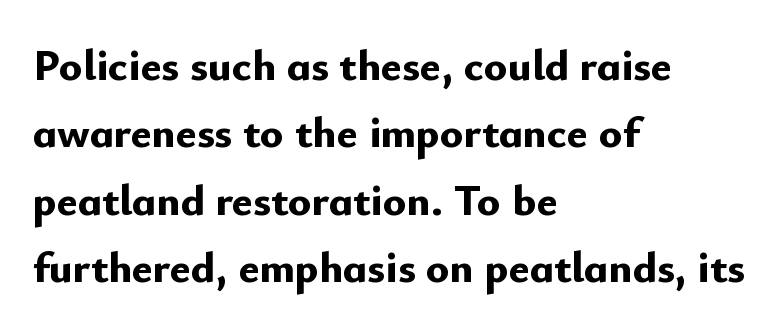
Q: Is the text bold? A: Yes.
Q: Is the text italic (slanted)? A: No, it is upright.
Q: Is the typeface a serif or a sans-serif typeface? A: Sans-serif.
Q: Is the text underlined? A: No.
Q: How is the paragraph aligned? A: Left-aligned.
Q: Is the spacing between letters normal or unusually wide? A: Normal.
Q: Is the spacing between lines tight, normal or loose? A: Normal.
Q: Width (condensed, normal, or wide)? A: Normal.
Q: Stroke contrast? A: Low.
Q: x-height? A: Small.
Q: Monospaced? A: No.
